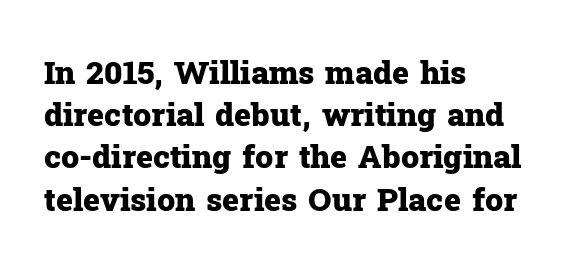
{"serif": "yes", "italic": "no", "bold": "yes", "weight": "heavy", "width": "normal", "stroke_contrast": "low", "x_height": "medium", "monospaced": "no", "underline": "no", "align": "left", "line_spacing": "normal", "line_spacing_ratio": 1.32, "letter_spacing": "normal", "letter_spacing_em": 0.0, "glyph_px": 32}
